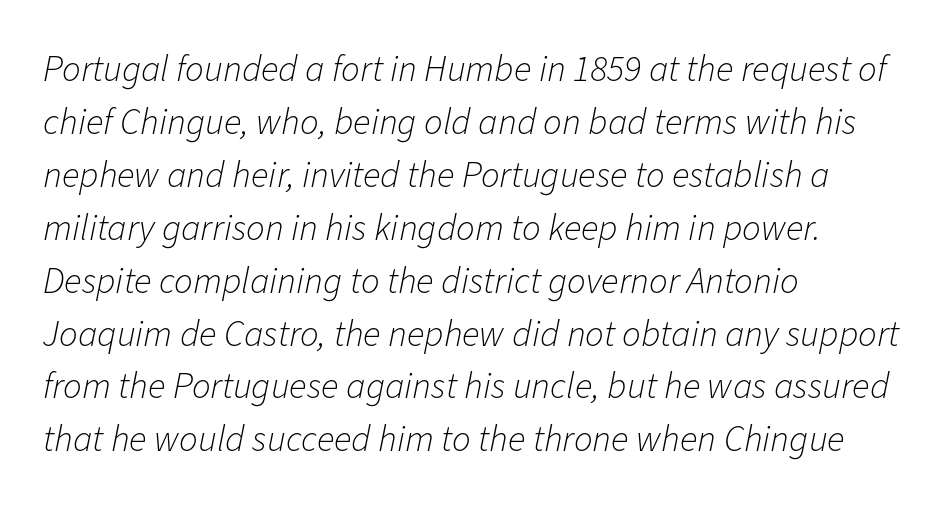
Looking at the ascenders, they clearly lean. If you drew a ruler down the left edge, every line would touch it. What's the leading like? Ordinary, nothing unusual. A quiet, ordinary-to-light weight characterises the typeface. You could not count columns in this text — the font is proportionally spaced.
